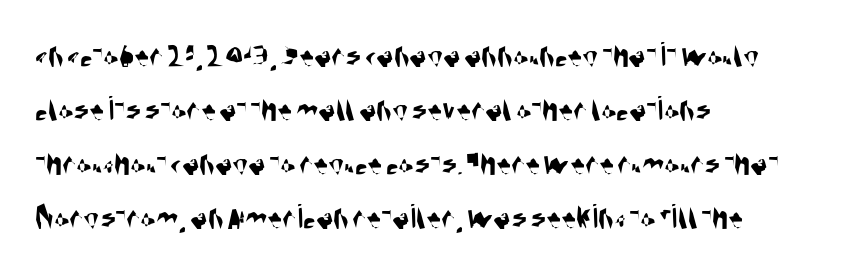
Q: Is the typeface a serif or a sans-serif typeface? A: Sans-serif.
Q: Is the text underlined? A: No.
Q: How is the paragraph aligned? A: Left-aligned.
Q: Is the spacing between letters normal or unusually wide? A: Normal.
Q: Is the spacing between lines tight, normal or loose? A: Normal.
Q: Width (condensed, normal, or wide)? A: Condensed.
Q: Stroke contrast? A: Medium.
Q: x-height? A: Large.
Q: Monospaced? A: No.
